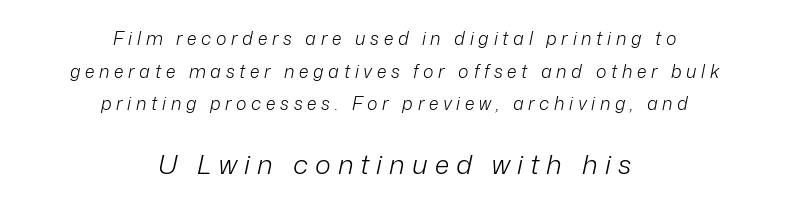
Q: Is the text bold? A: No.
Q: Is the text italic (slanted)? A: Yes, it leans right by about 12 degrees.
Q: Is the text underlined? A: No.
Q: How is the paragraph aligned? A: Centered.
Q: Is the spacing between letters normal or unusually wide? A: Unusually wide.
Q: Which block of text is set in a larger size, the first (top) or the second (bottom)? A: The second (bottom) one.
